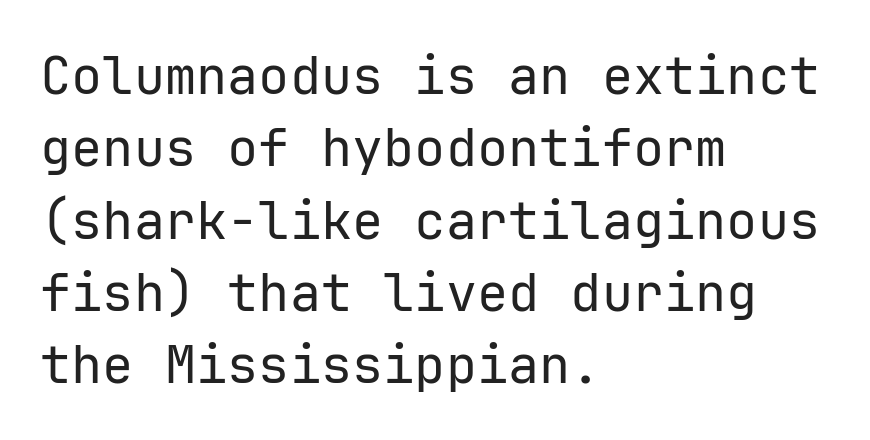
Q: Is the text bold? A: No.
Q: Is the text italic (slanted)? A: No, it is upright.
Q: Is the typeface a serif or a sans-serif typeface? A: Sans-serif.
Q: Is the text underlined? A: No.
Q: How is the paragraph aligned? A: Left-aligned.
Q: Is the spacing between letters normal or unusually wide? A: Normal.
Q: Is the spacing between lines tight, normal or loose? A: Normal.
Q: Width (condensed, normal, or wide)? A: Normal.
Q: Stroke contrast? A: Low.
Q: x-height? A: Medium.
Q: Monospaced? A: Yes.
